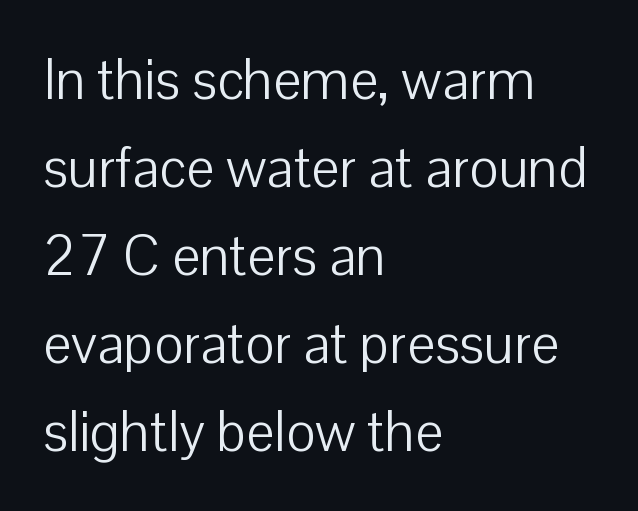
The image shows 56 px light sans-serif type, upright; set left-aligned, normal line spacing (1.57x), normal letter spacing, not underlined; low stroke contrast and a medium x-height.
